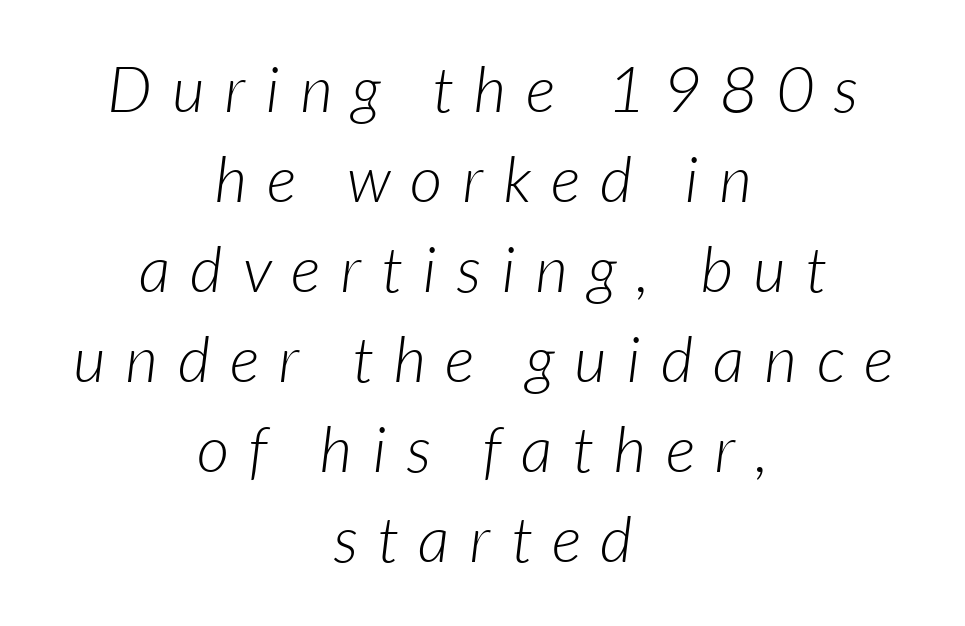
The image shows 63 px light type, italic (leaning right); set centered, normal line spacing (1.43x), unusually wide letter spacing (+0.32 em), not underlined; low stroke contrast and a medium x-height.
